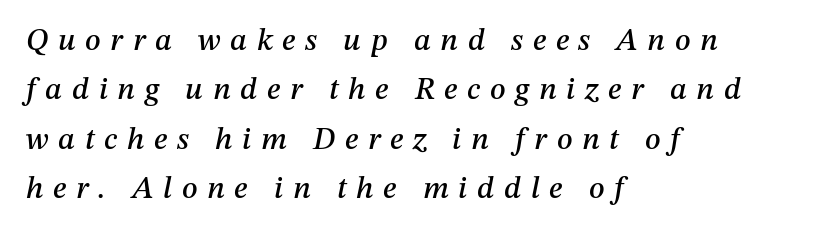
Every row of glyphs begins at an identical x-position on the left. Character widths vary here, with narrow letters taking less room than wide ones. One glance says typical: line gaps are just what's usual. Type without underlining. Students, note that the glyphs here are deliberately spaced far apart. The text carries the slant typical of an italic or oblique font.
